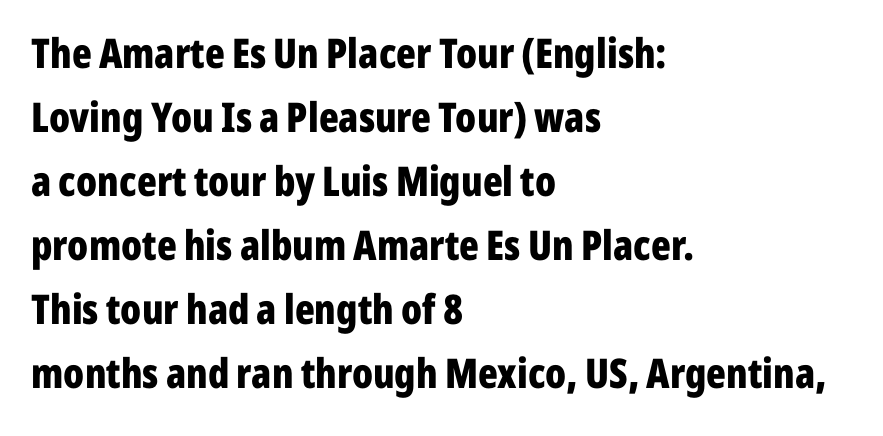
Rule under the text: the space is simply empty. Heavy, bold letterforms. One-word summary of the alignment: left. Note: no serifs on the glyphs. In terms of posture, this sample is upright.
